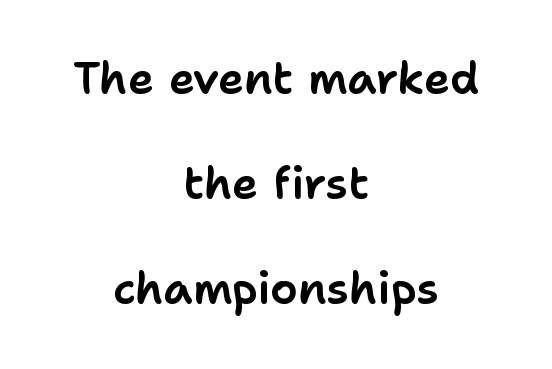
Q: Is the text italic (slanted)? A: No, it is upright.
Q: Is the typeface a serif or a sans-serif typeface? A: Sans-serif.
Q: Is the text underlined? A: No.
Q: How is the paragraph aligned? A: Centered.
Q: Is the spacing between letters normal or unusually wide? A: Normal.
Q: Is the spacing between lines tight, normal or loose? A: Loose.
Q: Width (condensed, normal, or wide)? A: Normal.
Q: Stroke contrast? A: Low.
Q: x-height? A: Medium.
Q: Monospaced? A: No.
